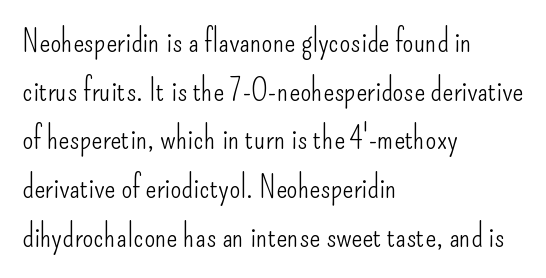
The image shows 32 px light, condensed sans-serif type, upright; set left-aligned, normal line spacing (1.52x), normal letter spacing, not underlined; low stroke contrast and a small x-height.
